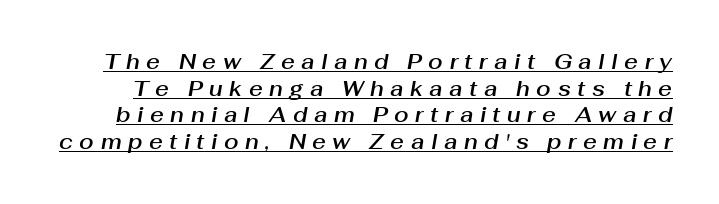
A typesetter would call this leading conventional body-copy spacing. The specimen includes a rule beneath the text block's lines. The glyphs look as if they've been sheared to an angle. Each word looks stretched out because of the extra space between its letters.
